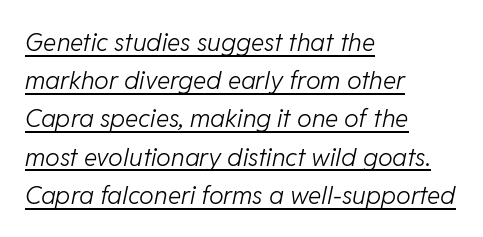
Designer's note — italics engaged. Left-aligned paragraph, ragged on the right. This block has exactly the height ordinary leading produces. Letter spacing: default. No chunkiness to these letters — they're not bold. Honestly, the underline is the first thing you notice here.
